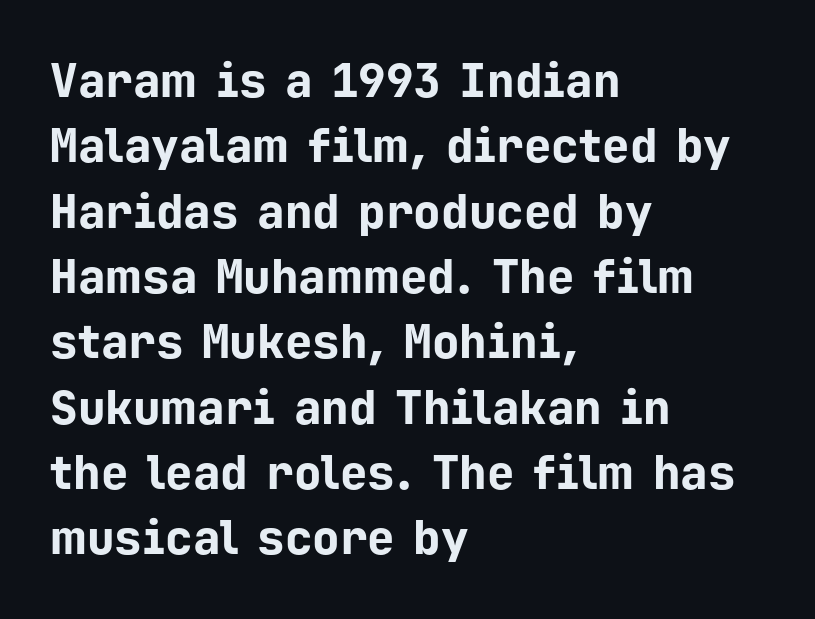
{"serif": "no", "italic": "no", "bold": "yes", "weight": "bold", "width": "normal", "stroke_contrast": "low", "x_height": "medium", "monospaced": "yes", "underline": "no", "align": "left", "line_spacing": "normal", "line_spacing_ratio": 1.42, "letter_spacing": "normal", "letter_spacing_em": 0.0, "glyph_px": 46}
